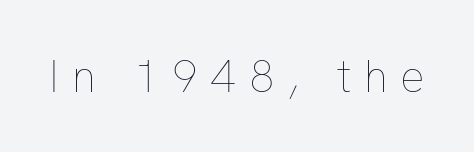
The zone under the glyphs is completely vacant. The strokes carry an ordinary text weight at most. Is the letter spacing exaggerated? Yes — the characters are pushed far apart. This sample uses an upright cut, with every glyph sitting square on the baseline. Spacing verdict: proportional, widths tailored to each character.
